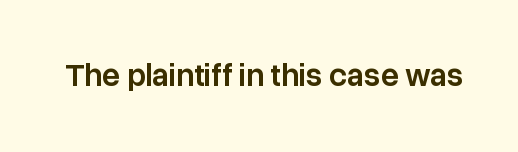
The image shows 32 px semibold sans-serif type, upright; set normal letter spacing, not underlined; low stroke contrast and a medium x-height.
